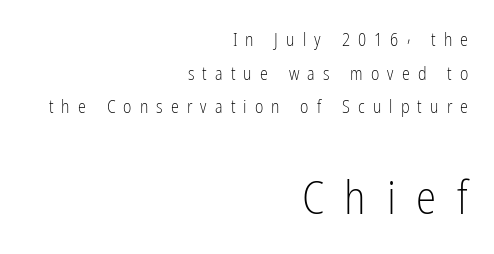
Notice how the passage keeps a crisp vertical edge on the right only. Each letter keeps its own natural width here, so spacing adapts to shape. Tracking here is generous; glyphs stand well apart from one another. Small over large — that's the arrangement of the two blocks here.
